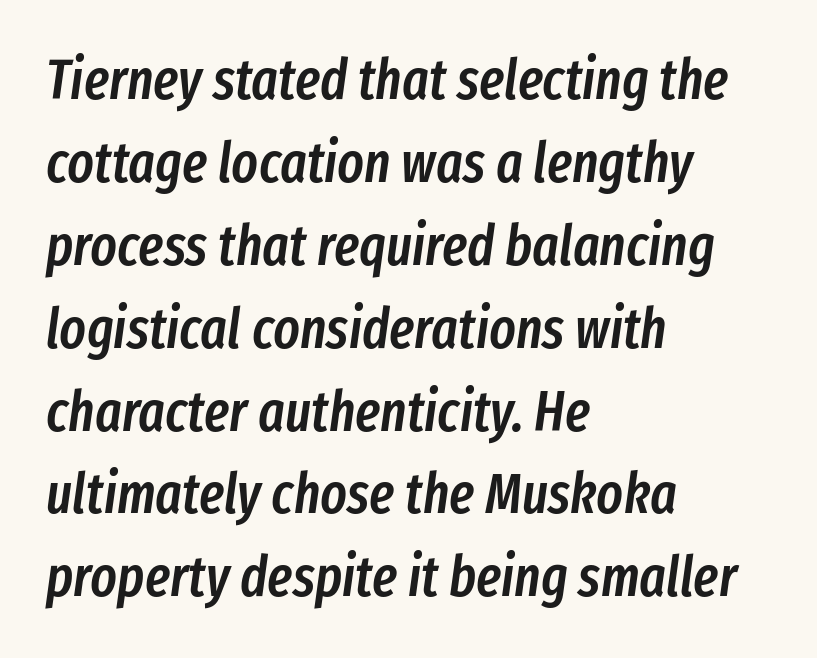
{"italic": "yes", "lean": "right", "slant_degrees": 8, "bold": "semi", "weight": "semibold", "width": "condensed", "stroke_contrast": "low", "x_height": "medium", "monospaced": "no", "underline": "no", "align": "left", "line_spacing": "normal", "line_spacing_ratio": 1.48, "letter_spacing": "normal", "letter_spacing_em": 0.0, "glyph_px": 56}
